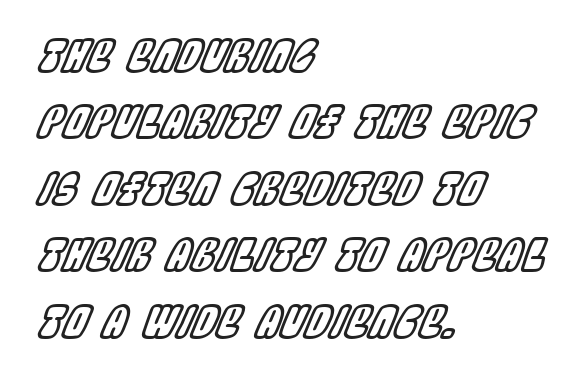
{"italic": "yes", "lean": "right", "slant_degrees": 22, "width": "condensed", "x_height": "large", "monospaced": "no", "underline": "no", "align": "left", "line_spacing": "normal", "line_spacing_ratio": 1.51, "letter_spacing": "normal", "letter_spacing_em": 0.0, "glyph_px": 44}
